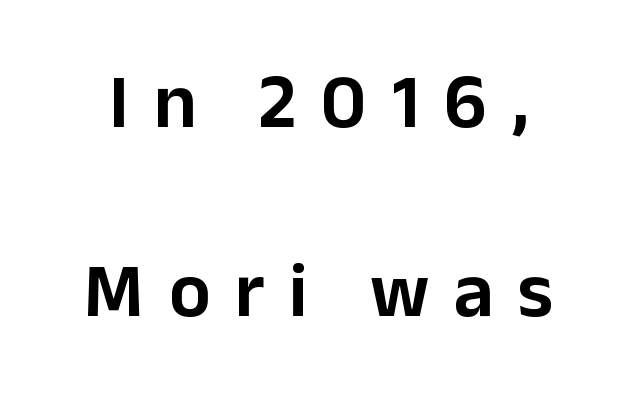
{"serif": "no", "italic": "no", "width": "normal", "stroke_contrast": "low", "x_height": "medium", "monospaced": "no", "underline": "no", "align": "center", "line_spacing": "loose", "line_spacing_ratio": 2.46, "letter_spacing": "wide", "letter_spacing_em": 0.32, "glyph_px": 77}
